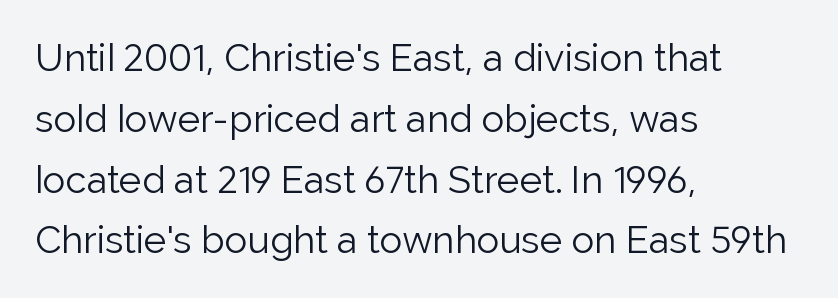
{"serif": "no", "italic": "no", "bold": "no", "weight": "light", "width": "normal", "stroke_contrast": "low", "x_height": "medium", "monospaced": "no", "underline": "no", "align": "left", "line_spacing": "normal", "line_spacing_ratio": 1.6, "letter_spacing": "normal", "letter_spacing_em": 0.0, "glyph_px": 38}
